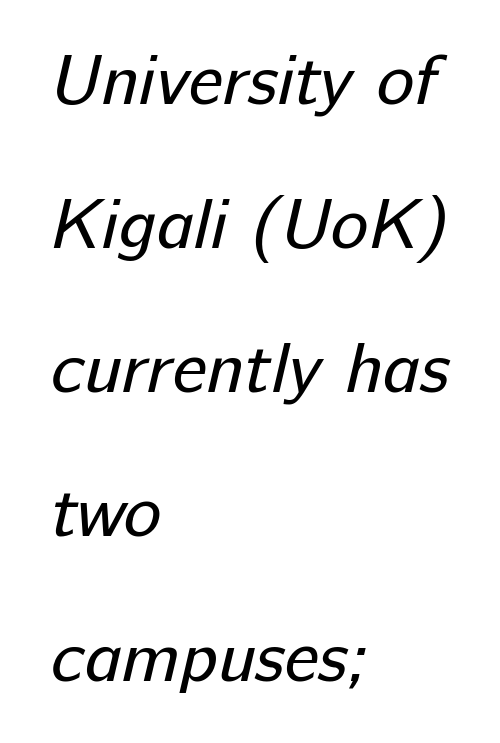
Here the designer chose a conventional face with non-uniform glyph widths. The words here are not underlined. If you measured baseline to baseline, you'd find a long distance. Short and long lines alike share a common starting point at left. Observe the ordinary spacing: letters are neighbours, not strangers. Nope, no serifs anywhere on these letters.
